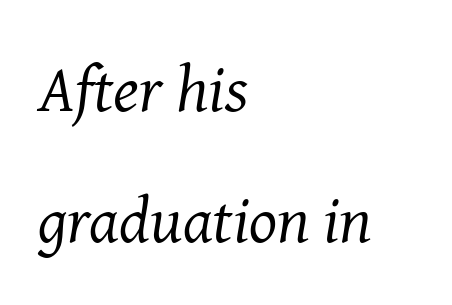
{"serif": "yes", "italic": "yes", "lean": "right", "slant_degrees": 8, "bold": "no", "weight": "regular", "width": "normal", "stroke_contrast": "medium", "x_height": "medium", "monospaced": "no", "underline": "no", "align": "left", "line_spacing": "loose", "line_spacing_ratio": 1.98, "letter_spacing": "normal", "letter_spacing_em": 0.0, "glyph_px": 66}
